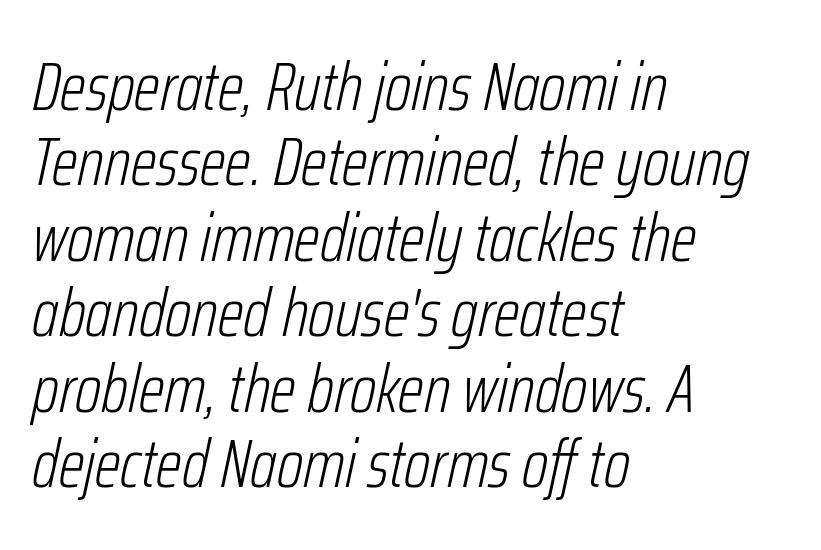
{"italic": "yes", "lean": "right", "slant_degrees": 12, "bold": "no", "weight": "light", "width": "condensed", "stroke_contrast": "low", "x_height": "medium", "monospaced": "no", "underline": "no", "align": "left", "line_spacing": "tight", "line_spacing_ratio": 1.11, "letter_spacing": "normal", "letter_spacing_em": 0.0, "glyph_px": 68}
